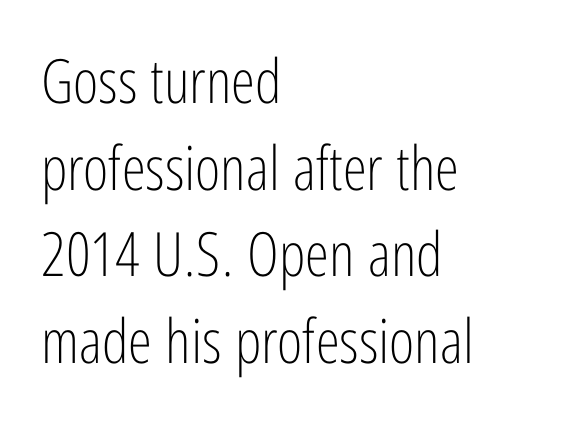
Short and long lines alike share a common starting point at left. Every stem runs plumb, perpendicular to the baseline. The passage shown is typed in a proportional face where columns would drift. This rendering leaves character spacing at its baseline value. Font category for this specimen: sans-serif.
